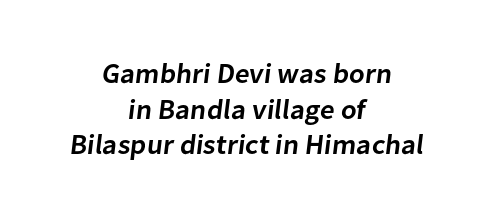
{"serif": "no", "bold": "semi", "weight": "semibold", "width": "normal", "stroke_contrast": "low", "x_height": "medium", "monospaced": "no", "underline": "no", "align": "center", "line_spacing": "normal", "line_spacing_ratio": 1.27, "letter_spacing": "normal", "letter_spacing_em": 0.0, "glyph_px": 28}
